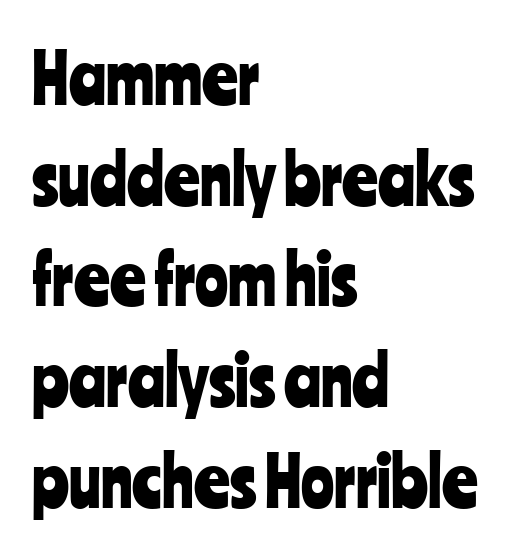
{"serif": "no", "italic": "no", "width": "condensed", "stroke_contrast": "low", "x_height": "medium", "monospaced": "no", "underline": "no", "align": "left", "line_spacing": "normal", "line_spacing_ratio": 1.46, "letter_spacing": "normal", "letter_spacing_em": 0.0, "glyph_px": 69}
